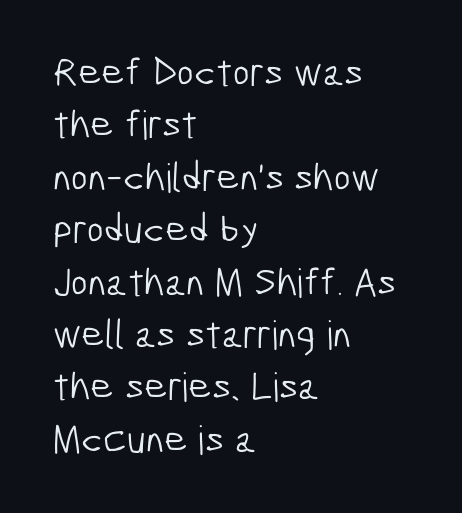
What kind of face is this? One without serifs — a sans. The passage is arranged the way most books set body copy — flush left. Decoration check: the copy has no underline. Character widths vary here, with narrow letters taking less room than wide ones.
